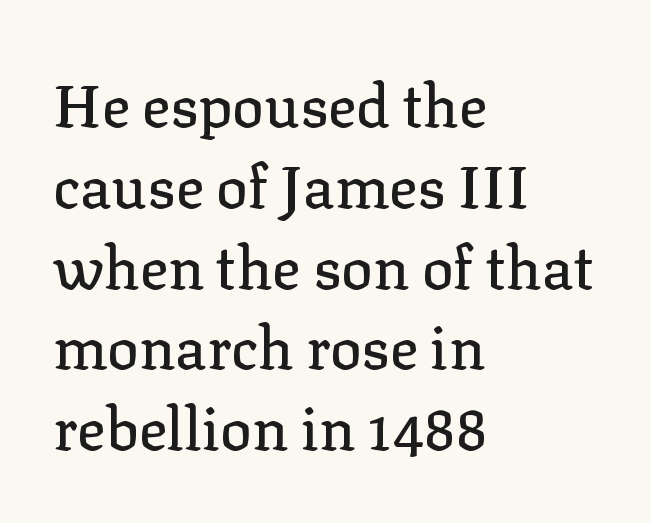
Leading matches the norm, producing a regular column. The letterforms sit shoulder to shoulder at normal distance. This is serif lettering, the kind often seen in printed books. The zone under the glyphs is completely vacant.
